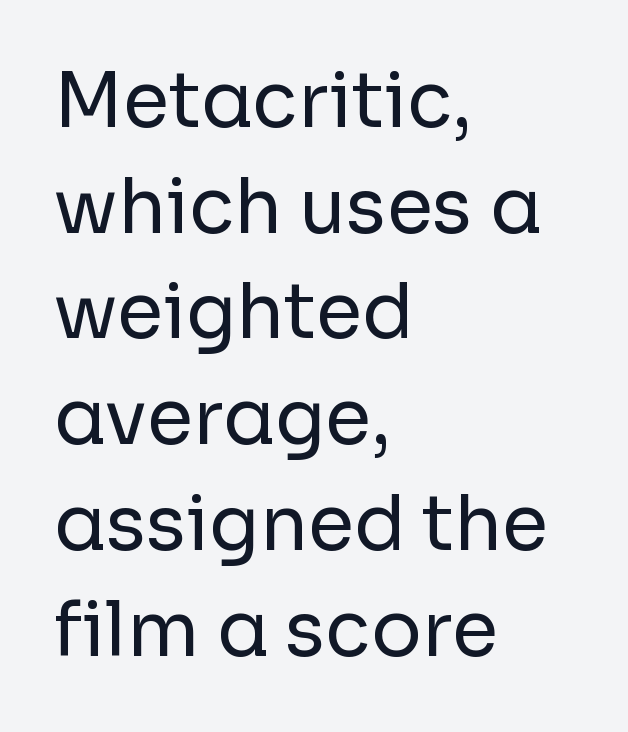
{"serif": "no", "italic": "no", "bold": "no", "weight": "regular", "width": "normal", "stroke_contrast": "low", "x_height": "medium", "monospaced": "no", "underline": "no", "align": "left", "line_spacing": "normal", "line_spacing_ratio": 1.41, "letter_spacing": "normal", "letter_spacing_em": 0.0, "glyph_px": 75}
